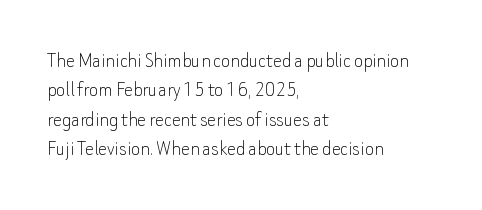
Bare-footed words on every line. Every stem runs plumb, perpendicular to the baseline. The typesetting does not lean heavy: it is not bold. Tracking value appears to be zero — textbook default spacing. The vertical gap from one line to the next is medium.
